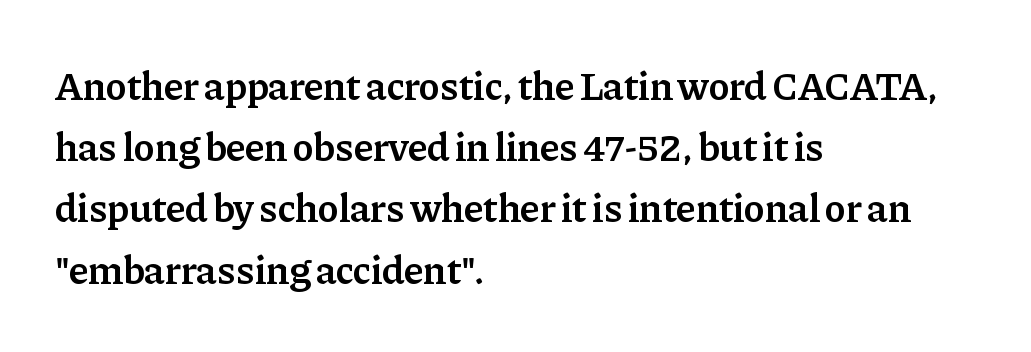
The image shows 40 px semibold serif type, upright; set left-aligned, normal line spacing (1.53x), normal letter spacing, not underlined; low stroke contrast and a medium x-height.
